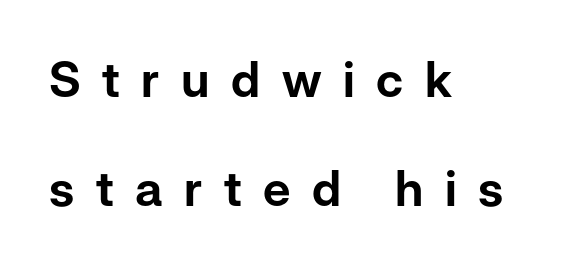
Unlike italic type, these characters show no tilt at all. Varying glyph widths throughout — classic text-font behaviour. The type family on display is of the sans-serif kind. Leading is clearly above the norm, producing a sparse column.
